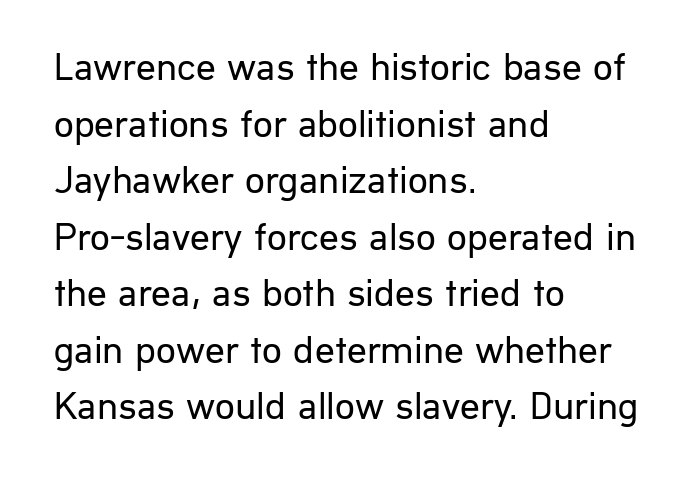
Q: Is the text bold? A: No.
Q: Is the text italic (slanted)? A: No, it is upright.
Q: Is the typeface a serif or a sans-serif typeface? A: Sans-serif.
Q: Is the text underlined? A: No.
Q: How is the paragraph aligned? A: Left-aligned.
Q: Is the spacing between letters normal or unusually wide? A: Normal.
Q: Is the spacing between lines tight, normal or loose? A: Normal.
Q: Width (condensed, normal, or wide)? A: Normal.
Q: Stroke contrast? A: Low.
Q: x-height? A: Medium.
Q: Monospaced? A: No.
